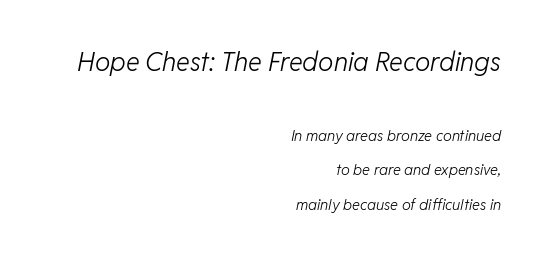
A light-to-regular cut is what we see here. If you squint, the top block still reads clearly — it's the larger of the two. Posture: slanted. Look at the tracking — it's just the regular setting, nothing added.
